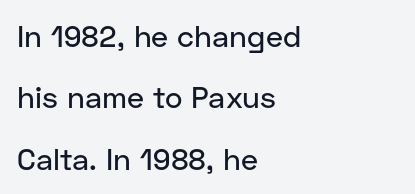
Q: Is the text italic (slanted)? A: No, it is upright.
Q: Is the typeface a serif or a sans-serif typeface? A: Sans-serif.
Q: Is the text underlined? A: No.
Q: How is the paragraph aligned? A: Left-aligned.
Q: Is the spacing between letters normal or unusually wide? A: Normal.
Q: Is the spacing between lines tight, normal or loose? A: Loose.
Q: Width (condensed, normal, or wide)? A: Normal.
Q: Stroke contrast? A: Low.
Q: x-height? A: Medium.
Q: Monospaced? A: No.
